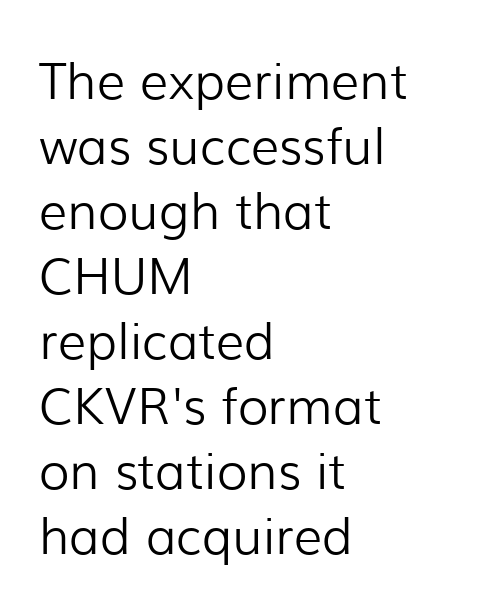
The image shows 50 px light sans-serif type, upright; set left-aligned, normal line spacing (1.3x), normal letter spacing, not underlined; low stroke contrast and a medium x-height.
